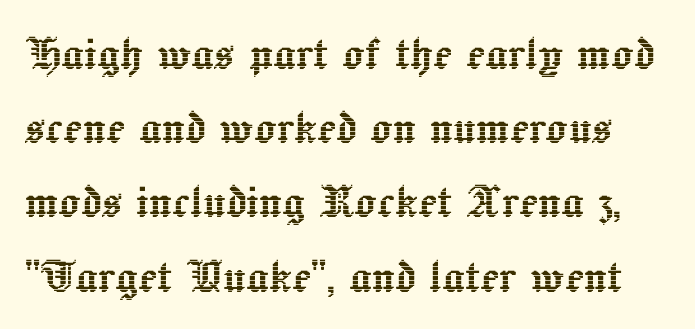
{"italic": "no", "width": "normal", "x_height": "medium", "monospaced": "no", "underline": "no", "line_spacing": "normal", "line_spacing_ratio": 1.35, "letter_spacing": "normal", "letter_spacing_em": 0.0, "glyph_px": 55}
